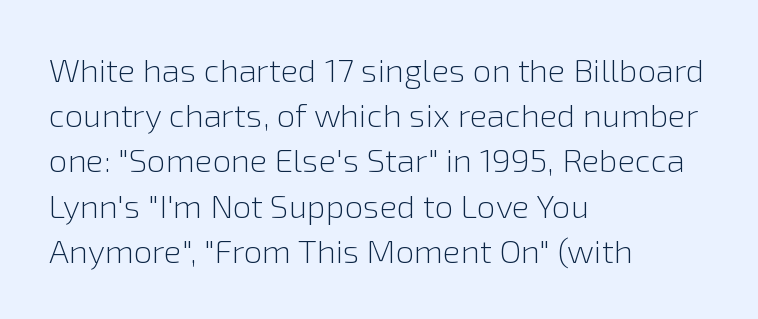
{"serif": "no", "italic": "no", "bold": "no", "weight": "light", "width": "normal", "x_height": "medium", "monospaced": "no", "underline": "no", "align": "left", "line_spacing": "normal", "line_spacing_ratio": 1.37, "letter_spacing": "normal", "letter_spacing_em": 0.0, "glyph_px": 33}
